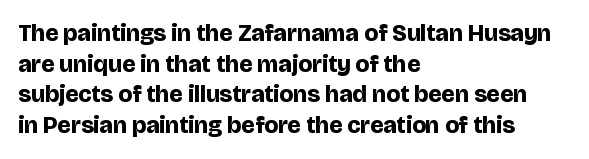
Q: Is the text bold? A: Yes.
Q: Is the text italic (slanted)? A: No, it is upright.
Q: Is the text underlined? A: No.
Q: How is the paragraph aligned? A: Left-aligned.
Q: Is the spacing between letters normal or unusually wide? A: Normal.
Q: Is the spacing between lines tight, normal or loose? A: Normal.
